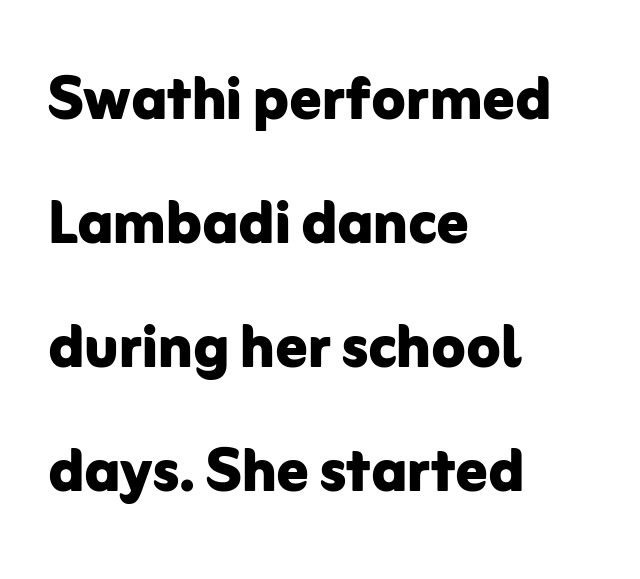
Style check: upright. The font family rendered here belongs to the sans-serif group. The rendering keeps characters at their native spacing. The specimen omits any rule beneath the text block's lines. Typeset ragged right — the left edge is the straight one.
